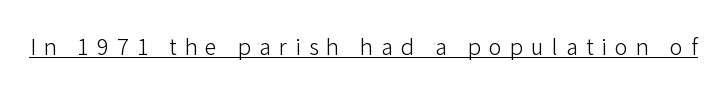
The image shows 22 px text type, upright; set unusually wide letter spacing (+0.36 em), underlined.
